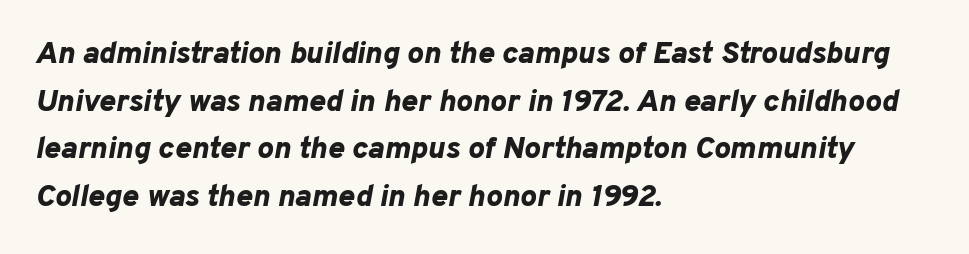
{"italic": "yes", "lean": "right", "slant_degrees": 10, "bold": "yes", "weight": "bold", "width": "normal", "stroke_contrast": "low", "x_height": "medium", "monospaced": "no", "underline": "no", "align": "left", "line_spacing": "normal", "line_spacing_ratio": 1.54, "letter_spacing": "normal", "letter_spacing_em": 0.0, "glyph_px": 31}
